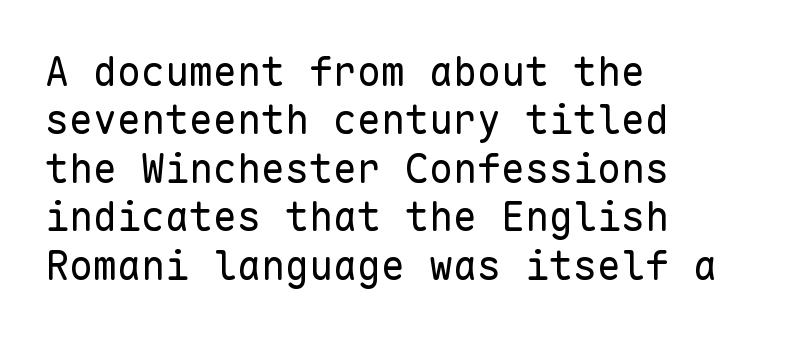
No chunkiness to these letters — they're not bold. Nope, not italic — everything's standing straight. Nobody touched the tracking dial on this one. Font category for this specimen: sans-serif. Check the space under the baseline: it is left empty.
